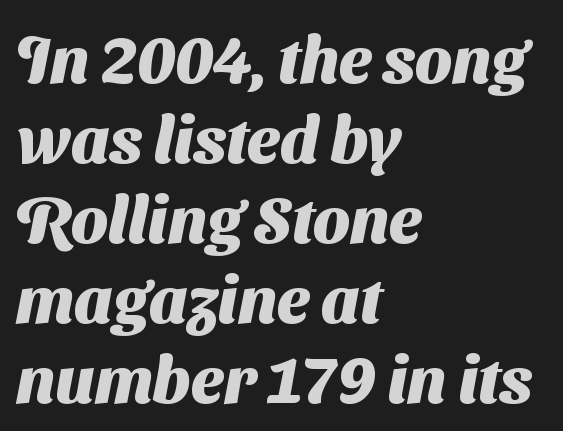
{"serif": "no", "bold": "yes", "weight": "heavy", "width": "normal", "stroke_contrast": "medium", "x_height": "medium", "monospaced": "no", "underline": "no", "align": "left", "line_spacing_ratio": 1.23, "letter_spacing": "normal", "letter_spacing_em": 0.0, "glyph_px": 65}
